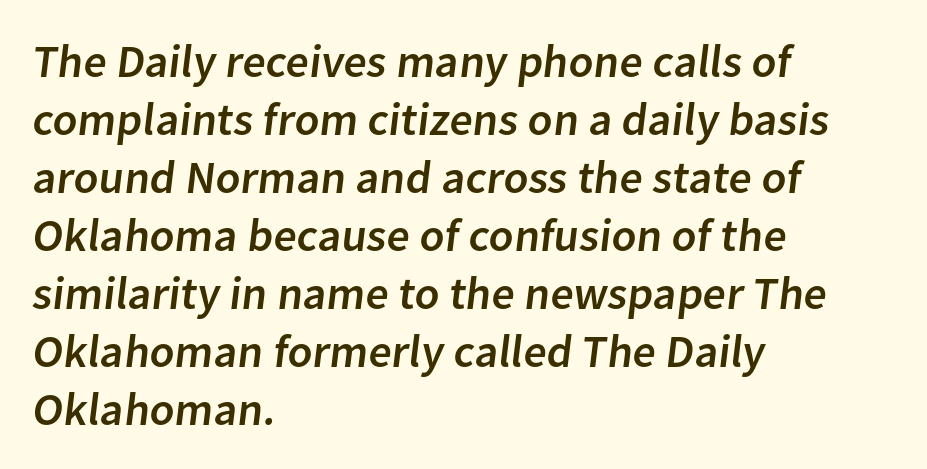
The image shows 46 px sans-serif type; set left-aligned, normal line spacing (1.26x), normal letter spacing, not underlined; low stroke contrast and a medium x-height.
